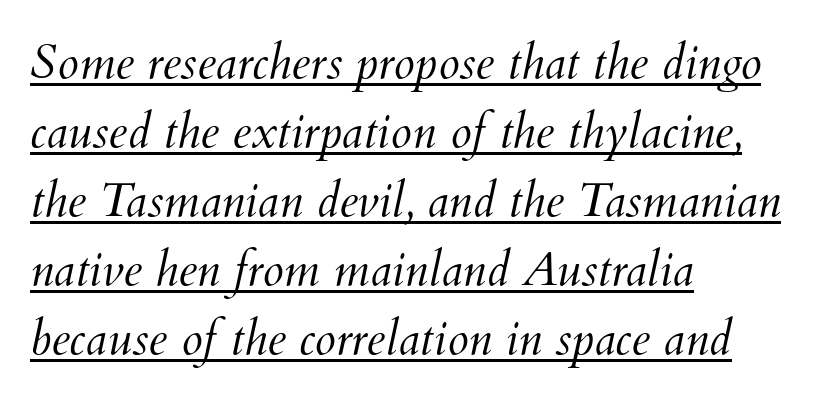
Q: Is the text bold? A: No.
Q: Is the text italic (slanted)? A: Yes, it leans right by about 12 degrees.
Q: Is the text underlined? A: Yes.
Q: How is the paragraph aligned? A: Left-aligned.
Q: Is the spacing between letters normal or unusually wide? A: Normal.
Q: Is the spacing between lines tight, normal or loose? A: Normal.
Q: Width (condensed, normal, or wide)? A: Normal.
Q: Stroke contrast? A: Medium.
Q: x-height? A: Small.
Q: Monospaced? A: No.
